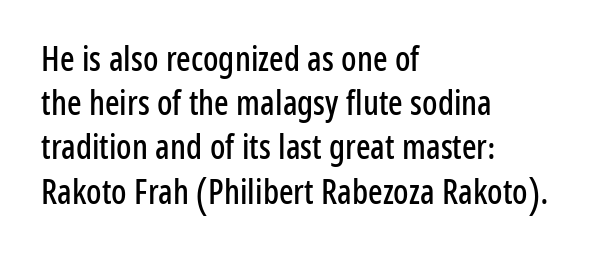
Line beginnings align vertically; line endings do not. Reading down the column, the eye jumps a familiar distance to each next line. A typesetter would call this zero additional tracking. Check where the strokes stop: nothing finishes them off — pure sans.
